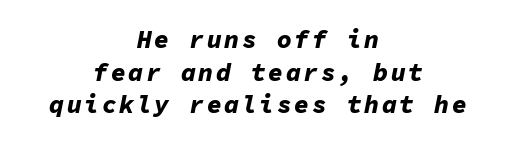
Q: Is the text bold? A: Yes.
Q: Is the text italic (slanted)? A: Yes, it leans right by about 11 degrees.
Q: Is the text underlined? A: No.
Q: How is the paragraph aligned? A: Centered.
Q: Is the spacing between lines tight, normal or loose? A: Normal.
